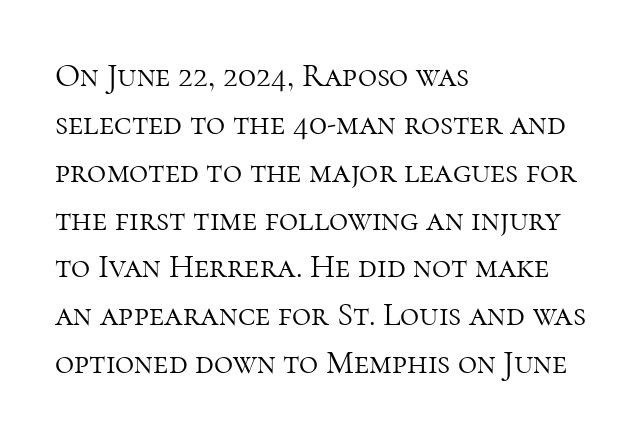
Q: Is the text bold? A: No.
Q: Is the text italic (slanted)? A: No, it is upright.
Q: Is the typeface a serif or a sans-serif typeface? A: Serif.
Q: Is the text underlined? A: No.
Q: How is the paragraph aligned? A: Left-aligned.
Q: Is the spacing between letters normal or unusually wide? A: Normal.
Q: Is the spacing between lines tight, normal or loose? A: Normal.
Q: Width (condensed, normal, or wide)? A: Normal.
Q: Stroke contrast? A: High.
Q: x-height? A: Medium.
Q: Monospaced? A: No.
